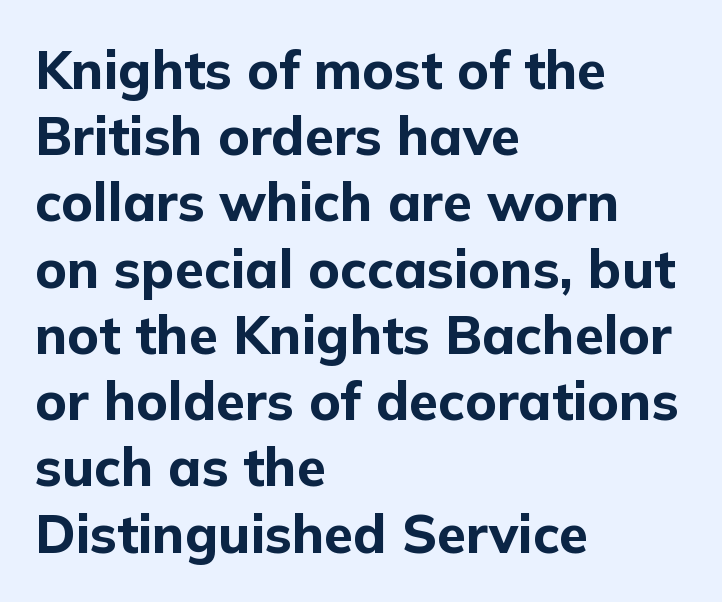
{"serif": "no", "italic": "no", "bold": "yes", "weight": "bold", "width": "normal", "stroke_contrast": "low", "x_height": "medium", "monospaced": "no", "underline": "no", "align": "left", "line_spacing": "normal", "line_spacing_ratio": 1.25, "letter_spacing": "normal", "letter_spacing_em": 0.0, "glyph_px": 53}
